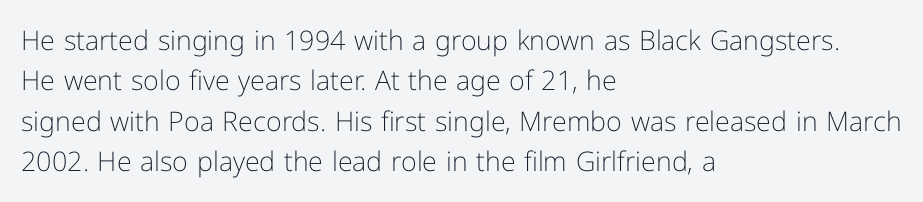
Q: Is the text bold? A: No.
Q: Is the text italic (slanted)? A: No, it is upright.
Q: Is the text underlined? A: No.
Q: How is the paragraph aligned? A: Left-aligned.
Q: Is the spacing between letters normal or unusually wide? A: Normal.
Q: Is the spacing between lines tight, normal or loose? A: Normal.
